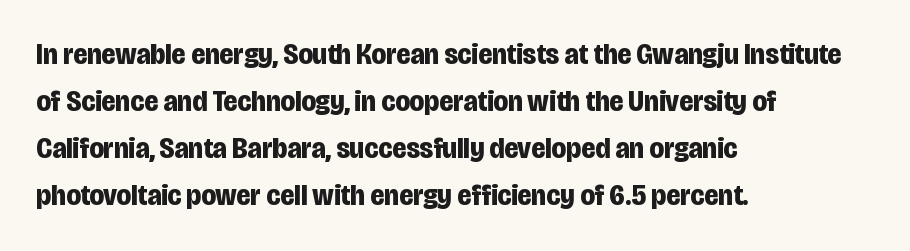
Q: Is the text bold? A: Yes.
Q: Is the text italic (slanted)? A: No, it is upright.
Q: Is the typeface a serif or a sans-serif typeface? A: Sans-serif.
Q: Is the text underlined? A: No.
Q: How is the paragraph aligned? A: Left-aligned.
Q: Is the spacing between letters normal or unusually wide? A: Normal.
Q: Is the spacing between lines tight, normal or loose? A: Normal.
Q: Width (condensed, normal, or wide)? A: Condensed.
Q: Stroke contrast? A: Low.
Q: x-height? A: Large.
Q: Monospaced? A: No.
